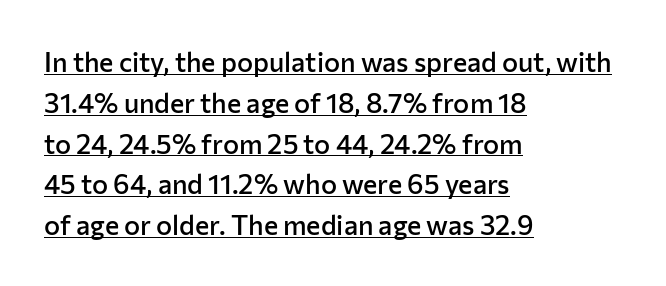
{"italic": "no", "bold": "semi", "underline": "yes", "align": "left", "line_spacing": "normal", "line_spacing_ratio": 1.51, "letter_spacing": "normal", "letter_spacing_em": 0.0, "glyph_px": 27}
